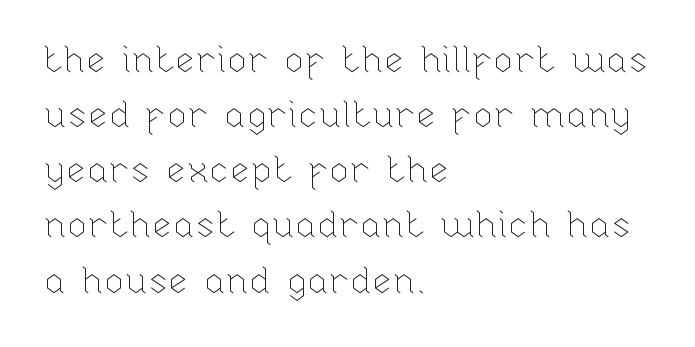
Left-aligned paragraph, ragged on the right. Clear beneath every line of the passage. The passage shown stacks its lines at a standard gap. Spacing verdict: proportional, widths tailored to each character. Characters follow at the spacing the type designer built in.
